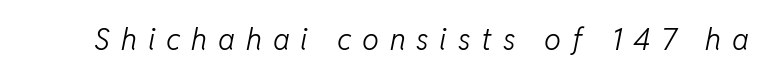
Only glyphs here, with clear space below each row. Honestly, the letter spacing is so wide it's the main thing you notice. On a weight scale, this lands at 450 or below. An italicized treatment has been applied to the whole sample. Is this a fixed-width face? No — the glyphs have proportional, varying widths.
